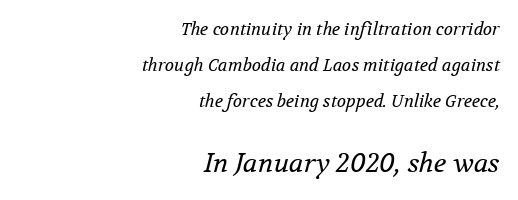
The image shows 26 px text type, italic (leaning right); set right-aligned, loose line spacing (2.11x), normal letter spacing, not underlined; the second (bottom) block is 1.53x larger.
